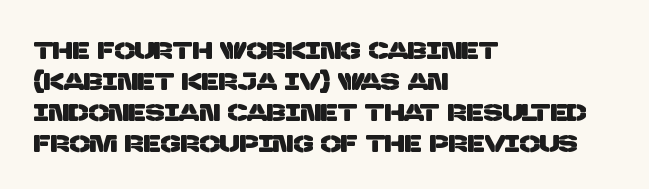
The image shows 24 px text type; set left-aligned, normal line spacing (1.29x), normal letter spacing, not underlined.
